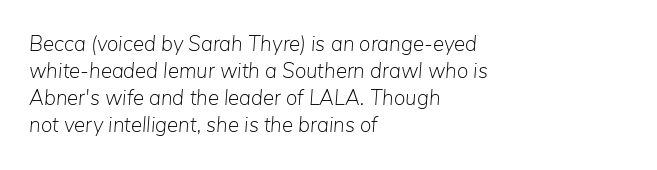
Does the lettering tilt? It does — this is italic. No chunkiness to these letters — they're not bold. Horizontally, the lines are justified to the leading edge only. Short note: letters normally spaced. The rows are spaced the way most documents space them. Letters rest on an invisible, unmarked baseline.
